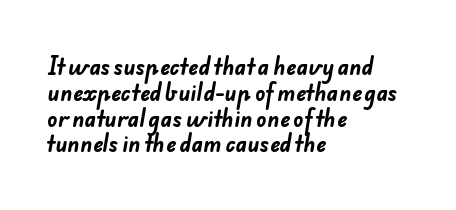
Q: Is the text bold? A: Yes.
Q: Is the text underlined? A: No.
Q: How is the paragraph aligned? A: Left-aligned.
Q: Is the spacing between letters normal or unusually wide? A: Normal.
